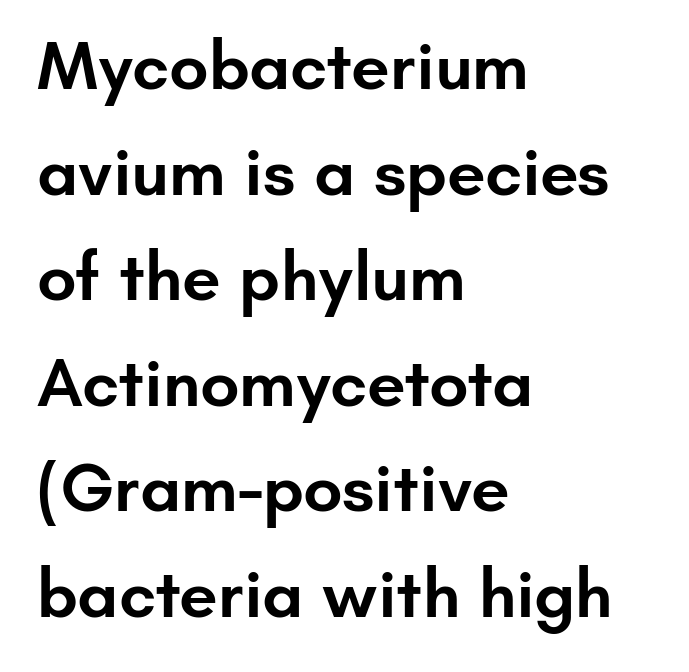
Think of a printed novel: that variable character pitch is what you see here. Glance below the letters and you will spot only blank space. Leftover space on each line is placed entirely after the last word. Serifs: no, the terminals of the letterforms are clean. The line-height multiplier appears to be the usual default.
